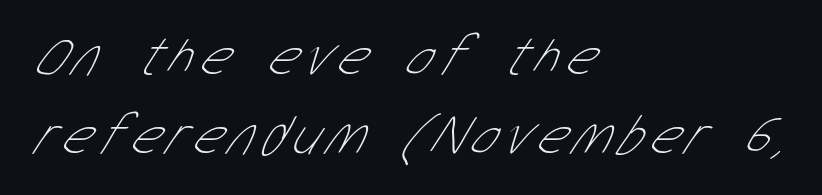
Q: Is the text bold? A: No.
Q: Is the typeface a serif or a sans-serif typeface? A: Sans-serif.
Q: Is the text underlined? A: No.
Q: How is the paragraph aligned? A: Left-aligned.
Q: Is the spacing between lines tight, normal or loose? A: Normal.
Q: Width (condensed, normal, or wide)? A: Condensed.
Q: Stroke contrast? A: Low.
Q: x-height? A: Medium.
Q: Monospaced? A: No.
